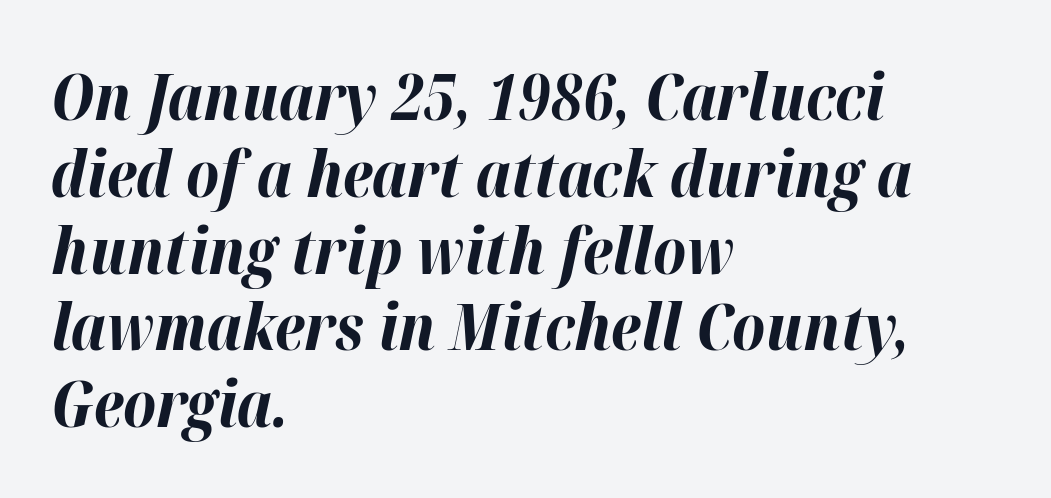
A typesetter would call this zero additional tracking. Caption: multi-line text, flush left, ragged right. The passage shown is not underscored anywhere. Heft: maximum for text — a bold.
